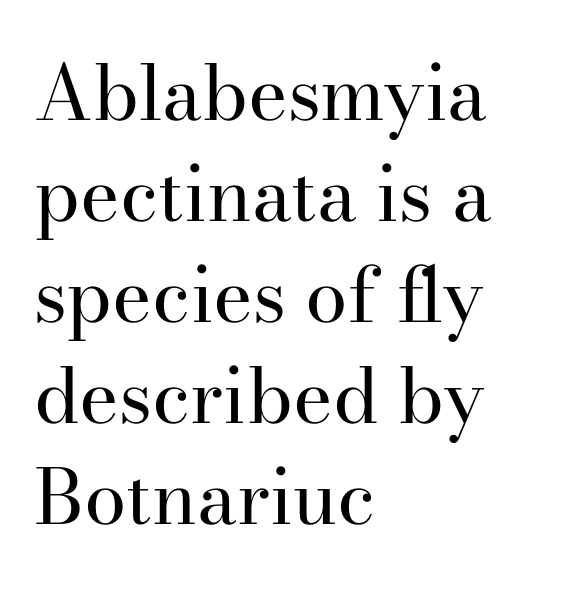
Q: Is the text bold? A: No.
Q: Is the text italic (slanted)? A: No, it is upright.
Q: Is the typeface a serif or a sans-serif typeface? A: Serif.
Q: Is the text underlined? A: No.
Q: How is the paragraph aligned? A: Left-aligned.
Q: Is the spacing between letters normal or unusually wide? A: Normal.
Q: Is the spacing between lines tight, normal or loose? A: Normal.
Q: Width (condensed, normal, or wide)? A: Normal.
Q: Stroke contrast? A: High.
Q: x-height? A: Small.
Q: Monospaced? A: No.
